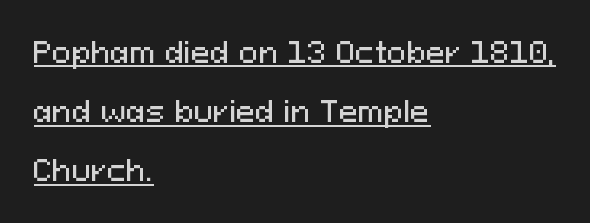
Q: Is the text italic (slanted)? A: No, it is upright.
Q: Is the typeface a serif or a sans-serif typeface? A: Sans-serif.
Q: Is the text underlined? A: Yes.
Q: How is the paragraph aligned? A: Left-aligned.
Q: Is the spacing between letters normal or unusually wide? A: Normal.
Q: Is the spacing between lines tight, normal or loose? A: Loose.
Q: Width (condensed, normal, or wide)? A: Normal.
Q: Stroke contrast? A: Medium.
Q: x-height? A: Medium.
Q: Monospaced? A: No.
